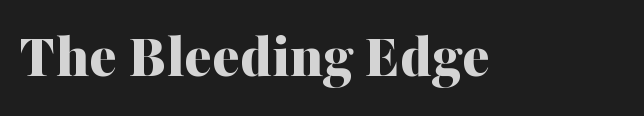
Q: Is the text bold? A: Yes.
Q: Is the text italic (slanted)? A: No, it is upright.
Q: Is the typeface a serif or a sans-serif typeface? A: Serif.
Q: Is the text underlined? A: No.
Q: Is the spacing between letters normal or unusually wide? A: Normal.
Q: Width (condensed, normal, or wide)? A: Normal.
Q: Stroke contrast? A: Medium.
Q: x-height? A: Medium.
Q: Monospaced? A: No.
